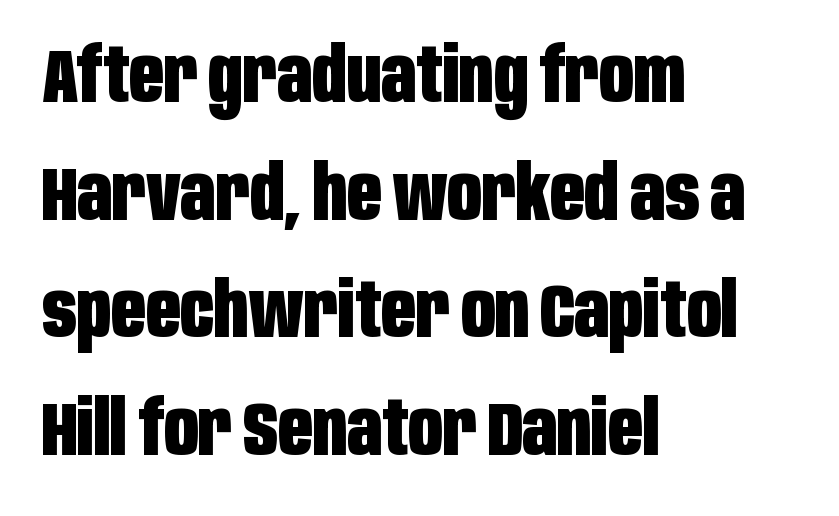
Q: Is the text bold? A: Yes.
Q: Is the text italic (slanted)? A: No, it is upright.
Q: Is the typeface a serif or a sans-serif typeface? A: Sans-serif.
Q: Is the text underlined? A: No.
Q: How is the paragraph aligned? A: Left-aligned.
Q: Is the spacing between letters normal or unusually wide? A: Normal.
Q: Is the spacing between lines tight, normal or loose? A: Normal.
Q: Width (condensed, normal, or wide)? A: Condensed.
Q: Stroke contrast? A: Low.
Q: x-height? A: Large.
Q: Monospaced? A: No.
